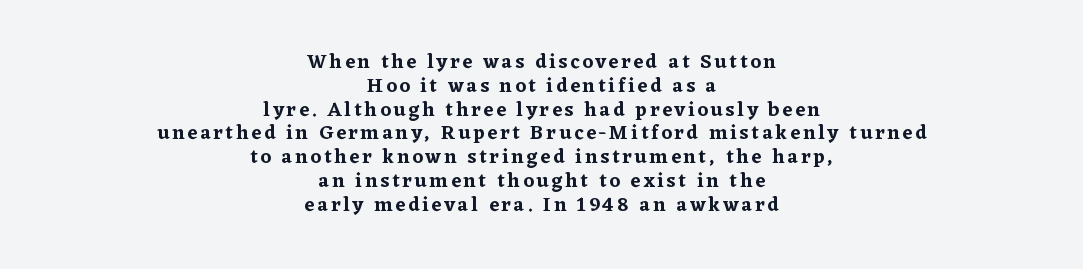
{"italic": "no", "underline": "no", "align": "center", "line_spacing_ratio": 1.19, "glyph_px": 20}
